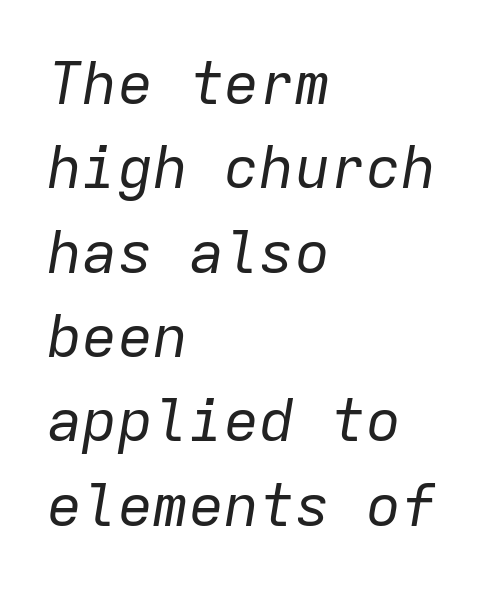
Weight: in the light-to-regular range. Bare-footed words on every line. The leading is moderate, giving the passage an even texture. The rendering uses typewriter-style spacing with identical character cells. Students, note that the glyphs here touch the page at normal intervals.
